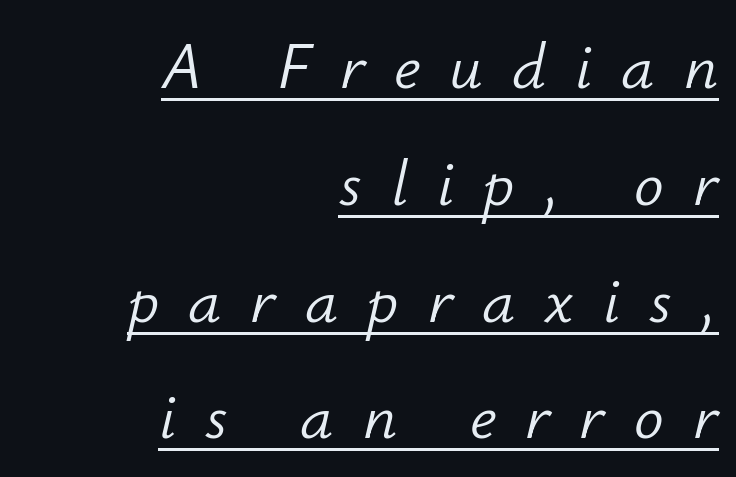
These lines have a slow, spaced-out rhythm from letter to letter. The setting favours the right margin, as signatures and pull-quotes sometimes do. An italicized treatment has been applied to the whole sample. Note the varied advance widths — an 'i' is clearly narrower than an 'm'. A baseline rule has been typeset under these characters.
